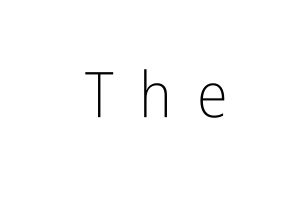
Q: Is the text bold? A: No.
Q: Is the text italic (slanted)? A: No, it is upright.
Q: Is the typeface a serif or a sans-serif typeface? A: Sans-serif.
Q: Is the text underlined? A: No.
Q: Is the spacing between letters normal or unusually wide? A: Unusually wide.
Q: Width (condensed, normal, or wide)? A: Condensed.
Q: Stroke contrast? A: Low.
Q: x-height? A: Medium.
Q: Monospaced? A: No.
